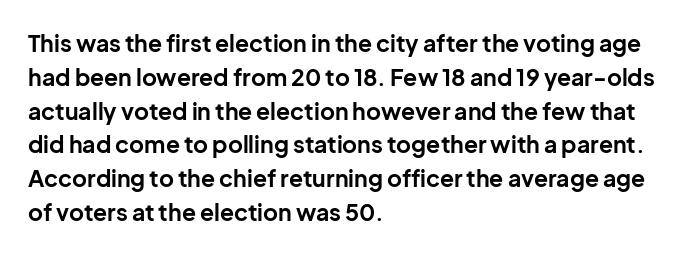
{"italic": "no", "bold": "yes", "underline": "no", "align": "left", "line_spacing": "normal", "line_spacing_ratio": 1.47, "letter_spacing": "normal", "letter_spacing_em": 0.0, "glyph_px": 23}
